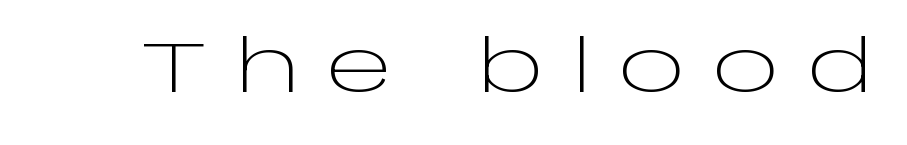
{"serif": "no", "italic": "no", "bold": "no", "weight": "light", "width": "wide", "stroke_contrast": "low", "x_height": "large", "monospaced": "no", "underline": "no", "letter_spacing": "wide", "letter_spacing_em": 0.38, "glyph_px": 71}
